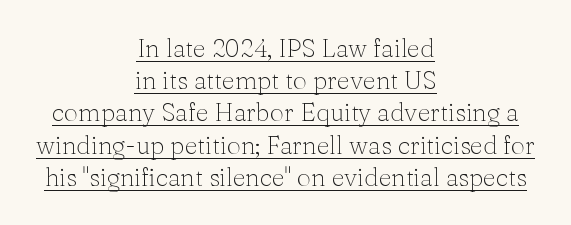
Q: Is the text bold? A: No.
Q: Is the text italic (slanted)? A: No, it is upright.
Q: Is the text underlined? A: Yes.
Q: How is the paragraph aligned? A: Centered.
Q: Is the spacing between letters normal or unusually wide? A: Normal.
Q: Is the spacing between lines tight, normal or loose? A: Normal.
